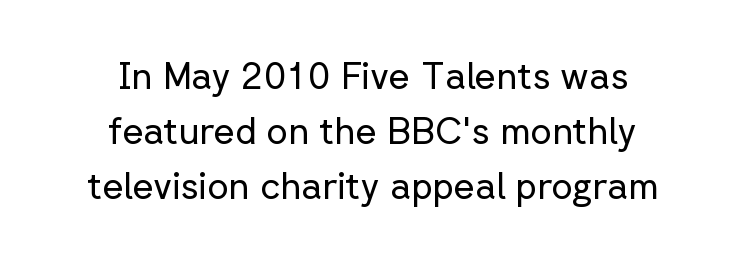
Q: Is the text bold? A: No.
Q: Is the text italic (slanted)? A: No, it is upright.
Q: Is the typeface a serif or a sans-serif typeface? A: Sans-serif.
Q: Is the text underlined? A: No.
Q: How is the paragraph aligned? A: Centered.
Q: Is the spacing between letters normal or unusually wide? A: Normal.
Q: Is the spacing between lines tight, normal or loose? A: Normal.
Q: Width (condensed, normal, or wide)? A: Normal.
Q: Stroke contrast? A: Low.
Q: x-height? A: Medium.
Q: Monospaced? A: No.
